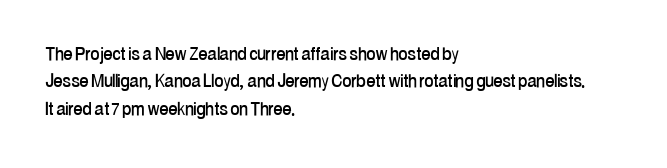
The lines are quadded left. Bare-footed words on every line. Notice how the stems are strictly vertical — no italics here. The gaps between neighbouring characters are ordinary and unremarkable.
